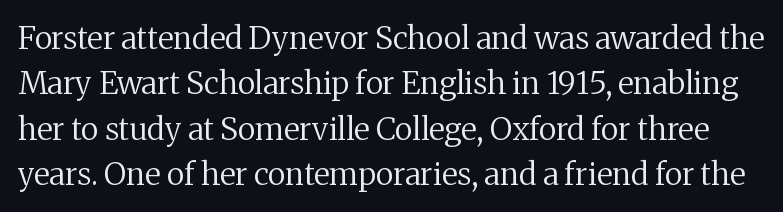
The image shows 31 px regular-weight serif type, upright; set normal line spacing (1.46x), normal letter spacing, not underlined; medium stroke contrast and a medium x-height.
